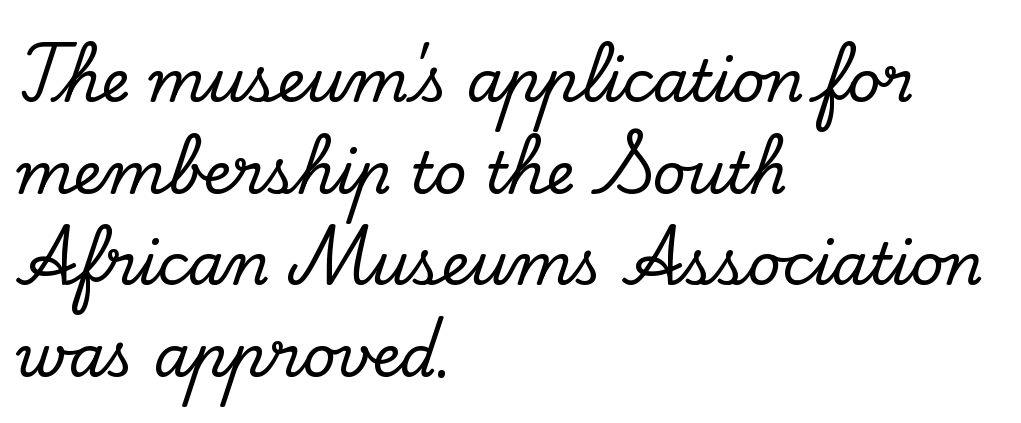
The image shows 58 px serif type; set left-aligned, normal line spacing (1.58x), normal letter spacing, not underlined; low stroke contrast and a small x-height.
